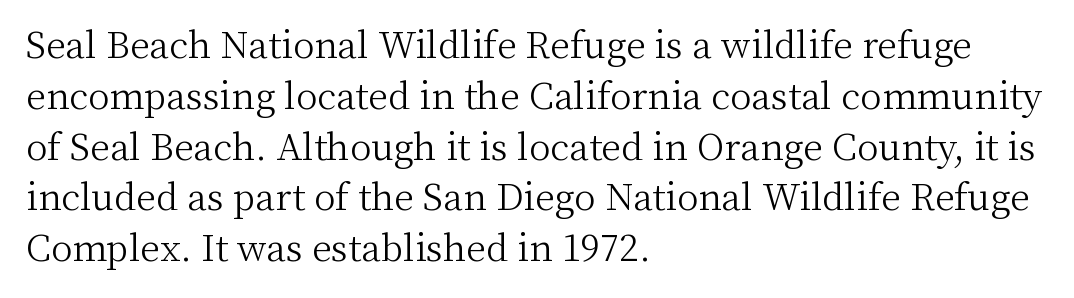
The image shows 36 px light serif type, upright; set left-aligned, normal line spacing (1.41x), normal letter spacing, not underlined; medium stroke contrast and a medium x-height.
